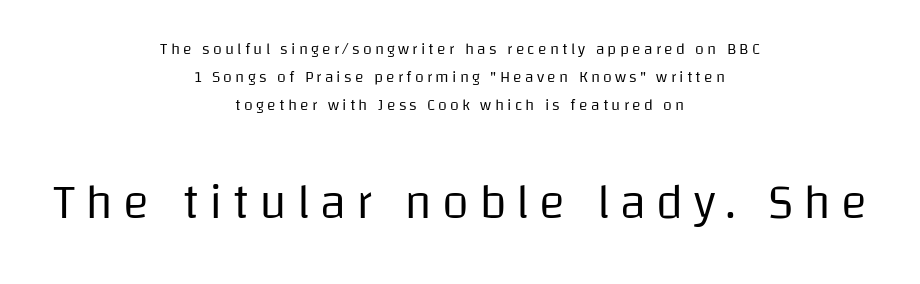
The image shows 49 px regular-weight sans-serif type, upright; set centered, line spacing 1.75x, unusually wide letter spacing (+0.2 em), not underlined; the second (bottom) block is 3.06x larger; low stroke contrast and a large x-height.
